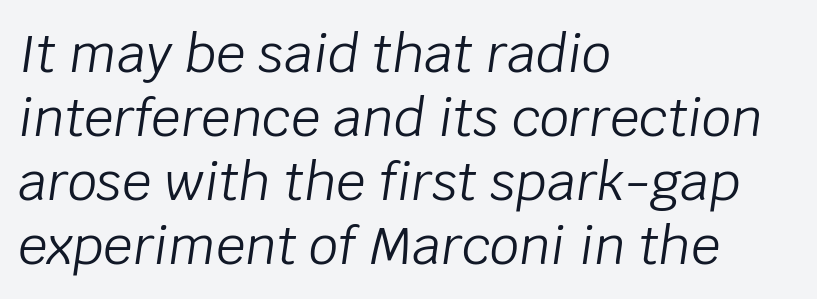
Q: Is the text bold? A: No.
Q: Is the text italic (slanted)? A: Yes, it leans right by about 8 degrees.
Q: Is the text underlined? A: No.
Q: How is the paragraph aligned? A: Left-aligned.
Q: Is the spacing between letters normal or unusually wide? A: Normal.
Q: Width (condensed, normal, or wide)? A: Normal.
Q: Stroke contrast? A: Low.
Q: x-height? A: Large.
Q: Monospaced? A: No.
